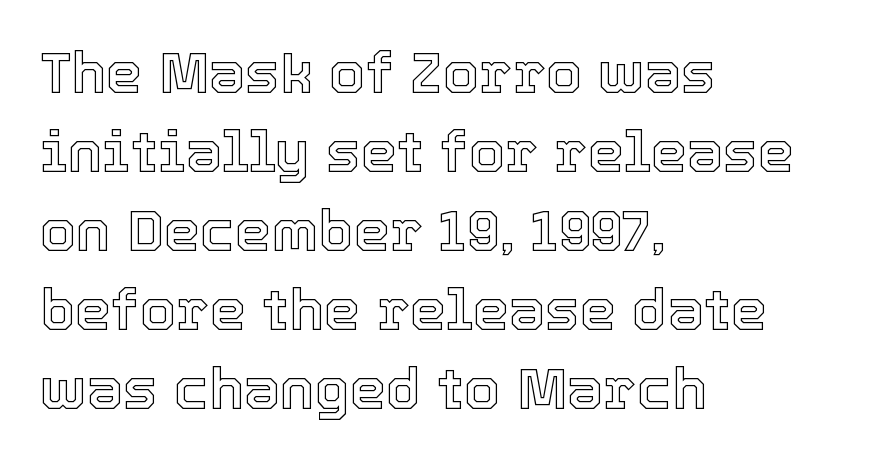
Q: Is the text italic (slanted)? A: No, it is upright.
Q: Is the text underlined? A: No.
Q: How is the paragraph aligned? A: Left-aligned.
Q: Is the spacing between letters normal or unusually wide? A: Normal.
Q: Is the spacing between lines tight, normal or loose? A: Normal.
Q: Width (condensed, normal, or wide)? A: Normal.
Q: x-height? A: Medium.
Q: Monospaced? A: No.
